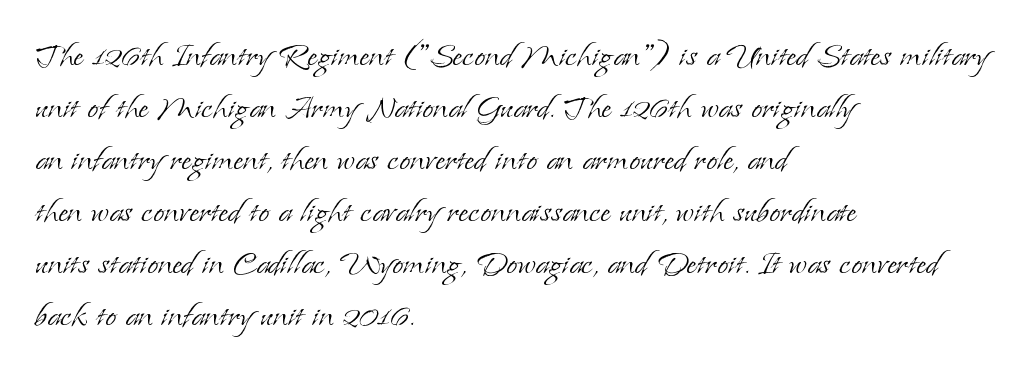
Q: Is the text bold? A: No.
Q: Is the text italic (slanted)? A: Yes.
Q: Is the typeface a serif or a sans-serif typeface? A: Serif.
Q: Is the text underlined? A: No.
Q: How is the paragraph aligned? A: Left-aligned.
Q: Is the spacing between letters normal or unusually wide? A: Normal.
Q: Is the spacing between lines tight, normal or loose? A: Normal.
Q: Width (condensed, normal, or wide)? A: Normal.
Q: Stroke contrast? A: Low.
Q: x-height? A: Small.
Q: Monospaced? A: No.
